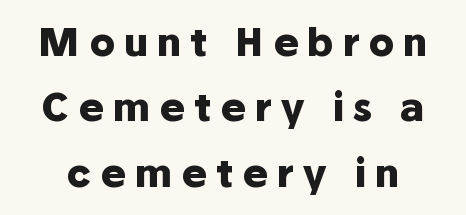
Proportional: the letters do not fall into vertical columns. The gap between lines stays unmarked. Set as a true bold cut, around the 700 mark. Unlike a traditional serif, this face leaves its strokes unadorned.
